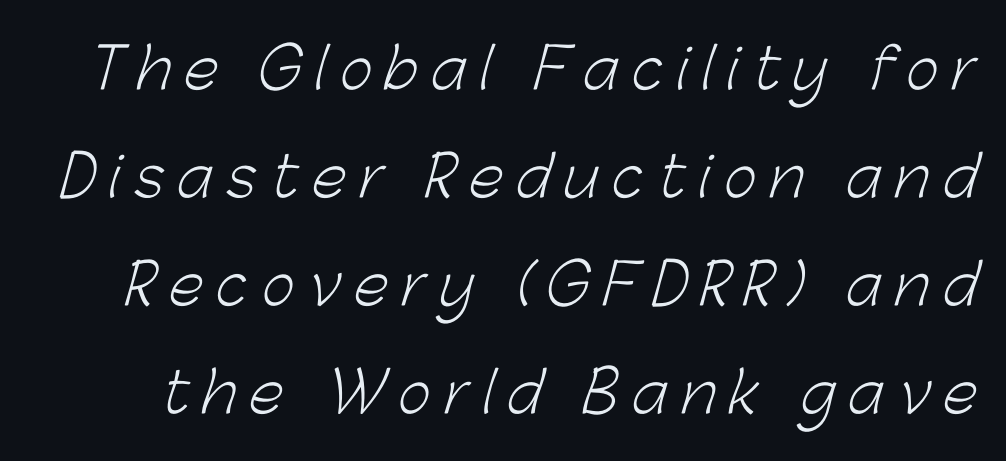
{"serif": "no", "bold": "no", "weight": "light", "width": "normal", "stroke_contrast": "low", "x_height": "medium", "monospaced": "no", "underline": "no", "line_spacing": "loose", "line_spacing_ratio": 1.93, "letter_spacing": "wide", "letter_spacing_em": 0.24, "glyph_px": 56}
